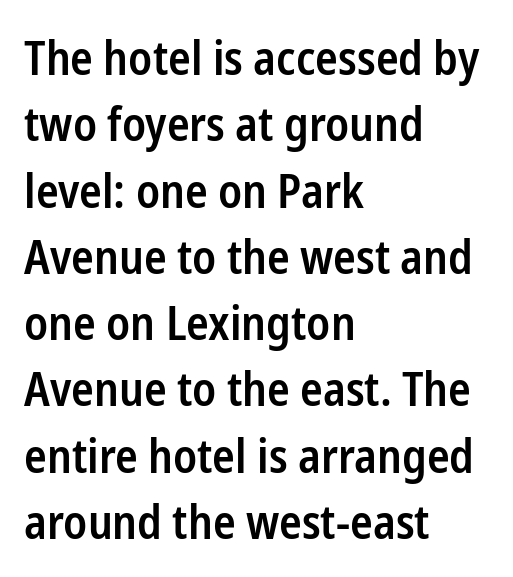
The rag falls on the right side of this text block. Notice the strokes are somewhat thickened but not fully heavy: this is a semibold. Font category for this specimen: sans-serif. The leading is moderate, giving the passage an even texture. The specimen omits any rule beneath the text block's lines.
